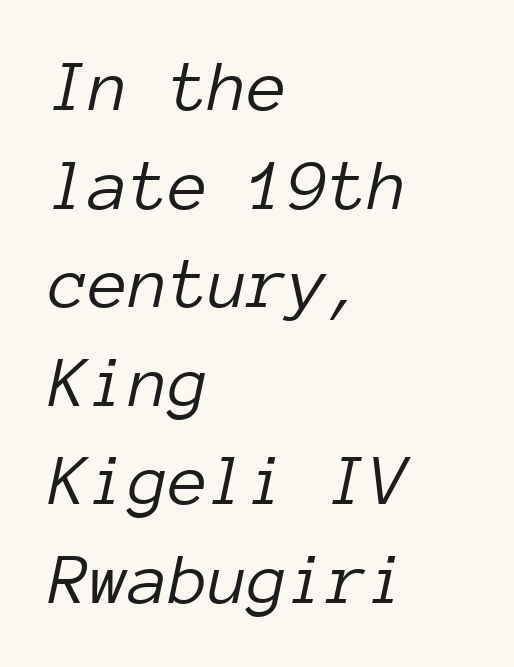
{"italic": "yes", "lean": "right", "slant_degrees": 12, "bold": "no", "weight": "light", "width": "normal", "stroke_contrast": "low", "x_height": "medium", "monospaced": "yes", "underline": "no", "align": "left", "line_spacing": "normal", "line_spacing_ratio": 1.35, "letter_spacing": "normal", "letter_spacing_em": 0.0, "glyph_px": 73}
